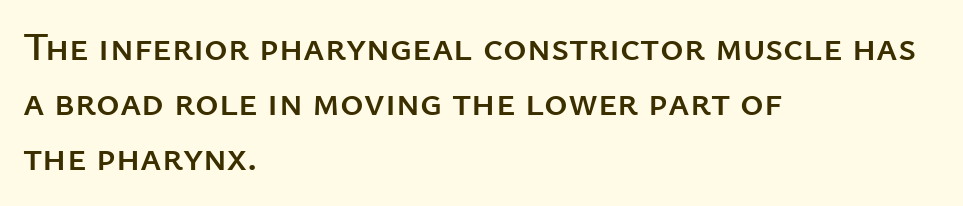
{"serif": "no", "italic": "no", "width": "normal", "stroke_contrast": "low", "x_height": "medium", "monospaced": "no", "underline": "no", "align": "left", "line_spacing": "normal", "line_spacing_ratio": 1.38, "letter_spacing": "normal", "letter_spacing_em": 0.0, "glyph_px": 40}
